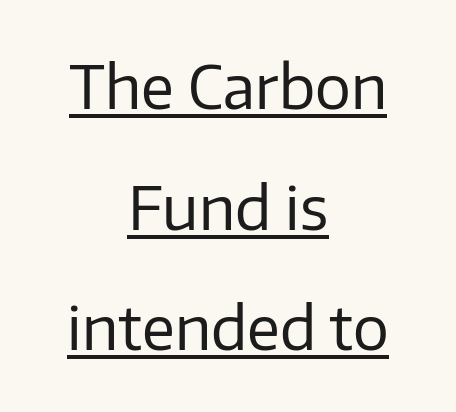
{"serif": "no", "italic": "no", "bold": "no", "weight": "regular", "width": "normal", "stroke_contrast": "low", "x_height": "medium", "monospaced": "no", "underline": "yes", "align": "center", "line_spacing": "loose", "line_spacing_ratio": 2.01, "letter_spacing": "normal", "letter_spacing_em": 0.0, "glyph_px": 60}
